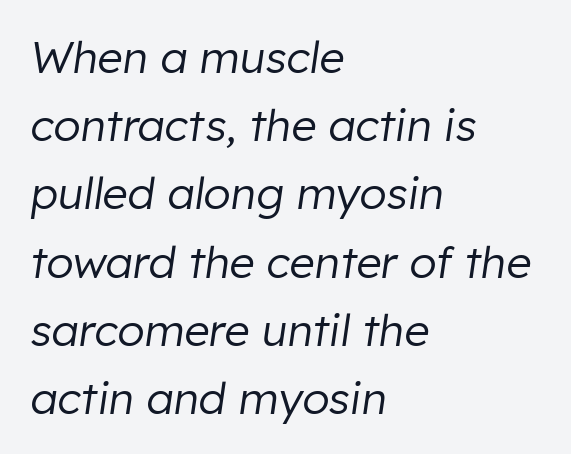
The image shows 44 px regular-weight type, italic (leaning right); set left-aligned, normal line spacing (1.55x), normal letter spacing, not underlined; low stroke contrast and a medium x-height.
